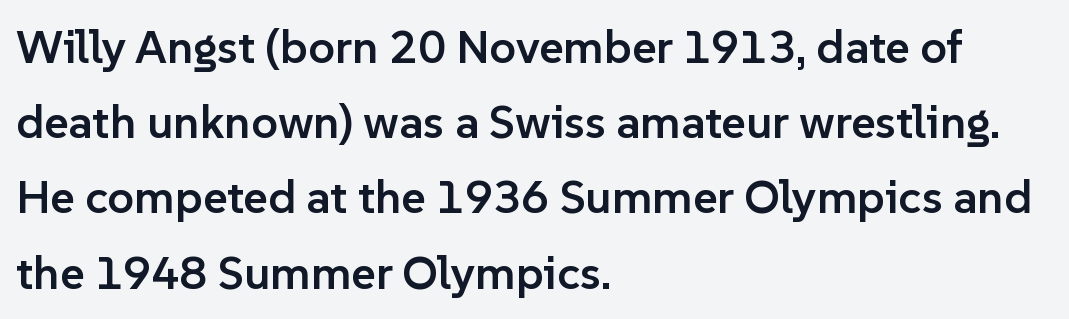
Every letter is mildly thick-stroked: semibold rather than bold. Visually the block forms a straight wall on the left and a jagged coastline on the right. Note the varied advance widths — an 'i' is clearly narrower than an 'm'. Upright lettering throughout. Interline gaps are of average width in this sample.
